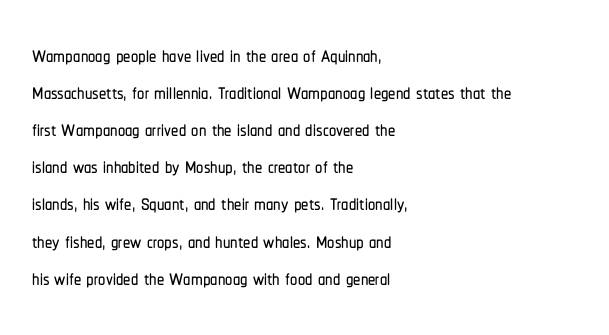
{"serif": "no", "italic": "no", "width": "condensed", "stroke_contrast": "low", "x_height": "medium", "monospaced": "no", "underline": "no", "align": "left", "line_spacing": "normal", "line_spacing_ratio": 1.28, "letter_spacing": "normal", "letter_spacing_em": 0.0, "glyph_px": 29}
